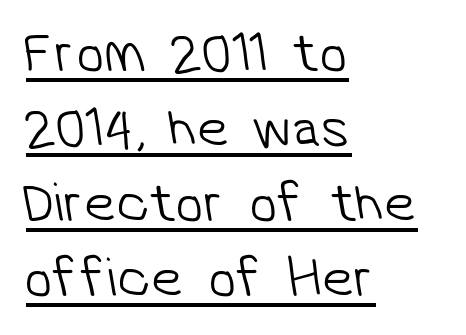
The image shows 56 px light sans-serif type; set left-aligned, normal line spacing (1.34x), normal letter spacing, underlined; low stroke contrast and a medium x-height.
